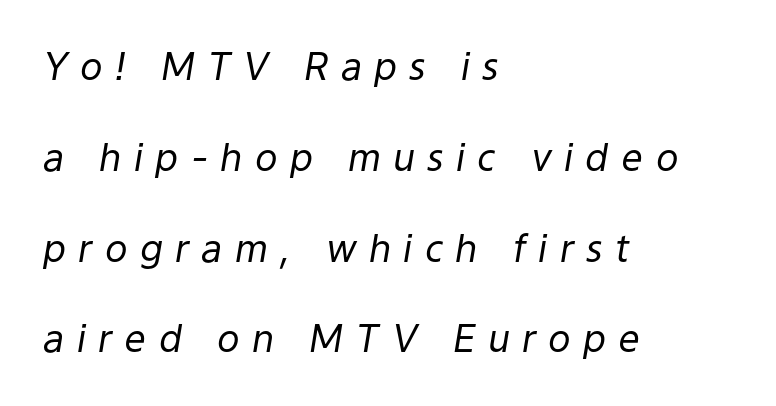
The letters look calm and open, with moderate or lighter stems. Decoration check: the copy has no underline. These lines stand farther apart than default settings would place them. Substantial extra tracking has been applied to these lines.
